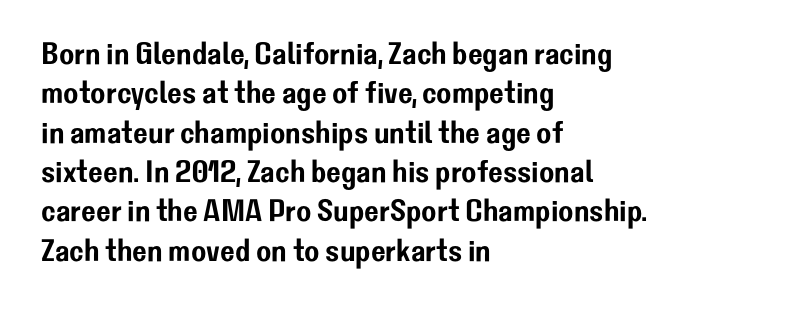
Q: Is the text italic (slanted)? A: No, it is upright.
Q: Is the typeface a serif or a sans-serif typeface? A: Sans-serif.
Q: Is the text underlined? A: No.
Q: How is the paragraph aligned? A: Left-aligned.
Q: Is the spacing between letters normal or unusually wide? A: Normal.
Q: Is the spacing between lines tight, normal or loose? A: Normal.
Q: Width (condensed, normal, or wide)? A: Normal.
Q: Stroke contrast? A: Low.
Q: x-height? A: Medium.
Q: Monospaced? A: No.
